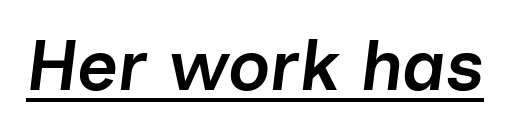
Varying glyph widths throughout — classic text-font behaviour. The characters look somewhat weighty, a semibold short of true bold. You can see a thin bar hugging the bottom of the glyphs. The passage shown leans; its letterforms are oblique. Nobody touched the tracking dial on this one.
